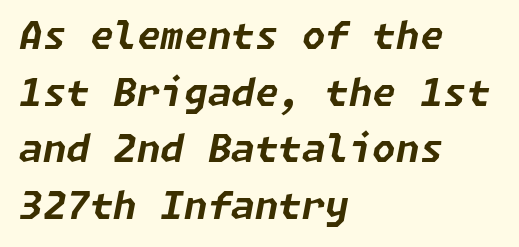
The image shows 38 px bold type, italic (leaning right); set left-aligned, normal line spacing (1.49x), normal letter spacing, not underlined; low stroke contrast and a medium x-height.
